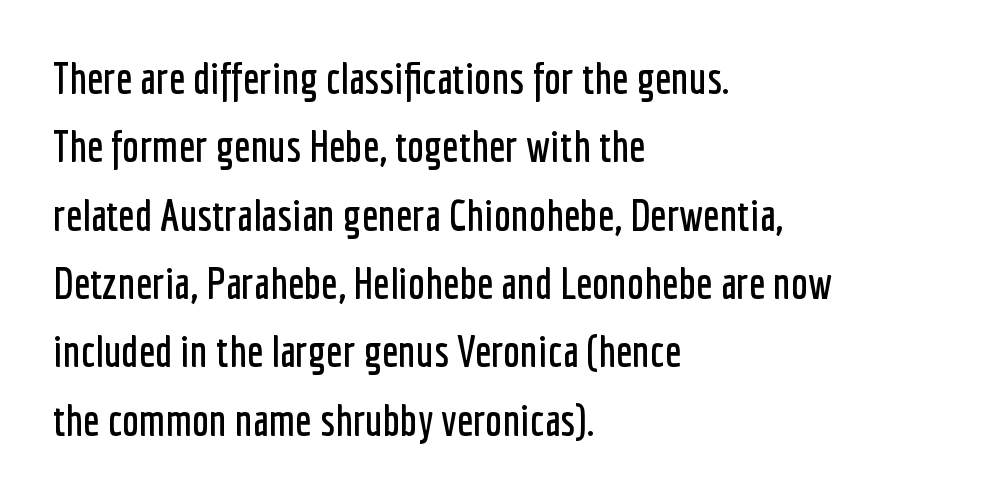
Q: Is the text italic (slanted)? A: No, it is upright.
Q: Is the typeface a serif or a sans-serif typeface? A: Sans-serif.
Q: Is the text underlined? A: No.
Q: How is the paragraph aligned? A: Left-aligned.
Q: Is the spacing between letters normal or unusually wide? A: Normal.
Q: Is the spacing between lines tight, normal or loose? A: Normal.
Q: Width (condensed, normal, or wide)? A: Condensed.
Q: Stroke contrast? A: Low.
Q: x-height? A: Medium.
Q: Monospaced? A: No.
